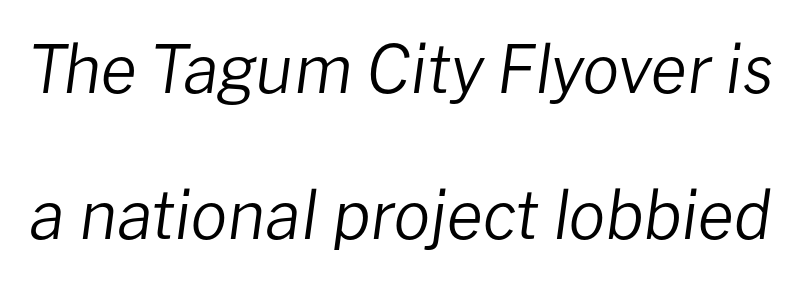
Q: Is the text bold? A: No.
Q: Is the text italic (slanted)? A: Yes, it leans right by about 8 degrees.
Q: Is the text underlined? A: No.
Q: Is the spacing between letters normal or unusually wide? A: Normal.
Q: Is the spacing between lines tight, normal or loose? A: Loose.
Q: Width (condensed, normal, or wide)? A: Normal.
Q: Stroke contrast? A: Low.
Q: x-height? A: Medium.
Q: Monospaced? A: No.
